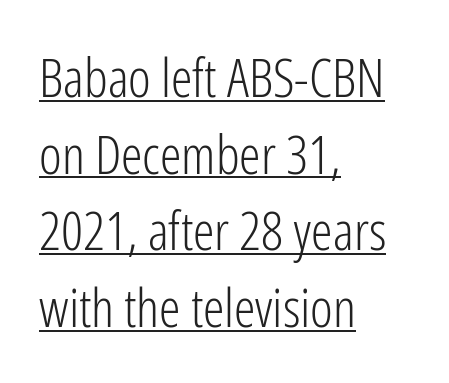
{"serif": "no", "italic": "no", "bold": "no", "weight": "light", "width": "condensed", "stroke_contrast": "low", "x_height": "medium", "monospaced": "no", "underline": "yes", "align": "left", "line_spacing": "normal", "line_spacing_ratio": 1.42, "letter_spacing": "normal", "letter_spacing_em": 0.0, "glyph_px": 54}
